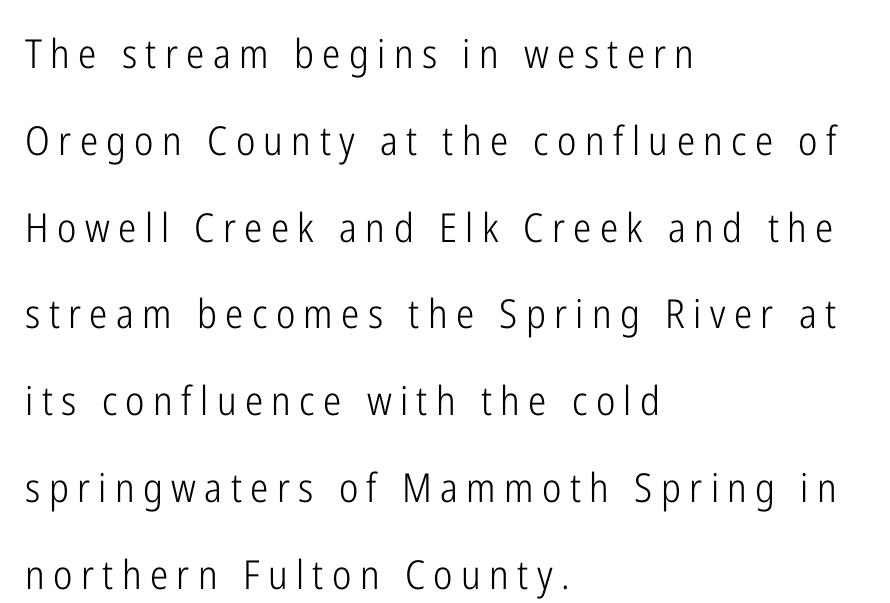
The image shows 40 px light, condensed sans-serif type, upright; set left-aligned, loose line spacing (2.17x), unusually wide letter spacing (+0.21 em), not underlined; low stroke contrast and a medium x-height.
